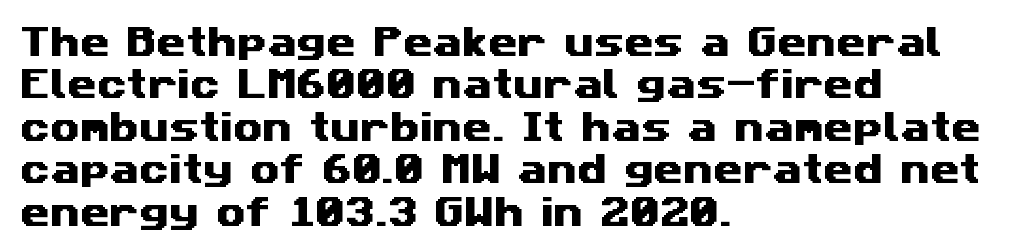
Q: Is the typeface a serif or a sans-serif typeface? A: Sans-serif.
Q: Is the text underlined? A: No.
Q: How is the paragraph aligned? A: Left-aligned.
Q: Is the spacing between letters normal or unusually wide? A: Normal.
Q: Is the spacing between lines tight, normal or loose? A: Normal.
Q: Width (condensed, normal, or wide)? A: Wide.
Q: Stroke contrast? A: Medium.
Q: x-height? A: Medium.
Q: Monospaced? A: No.
